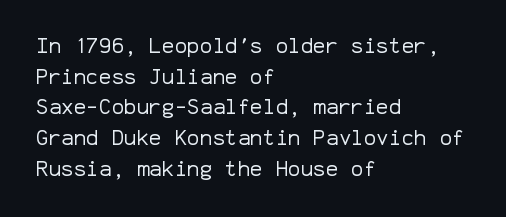
{"italic": "no", "bold": "no", "underline": "no", "align": "left", "line_spacing": "normal", "line_spacing_ratio": 1.46, "letter_spacing": "normal", "letter_spacing_em": 0.0, "glyph_px": 21}
